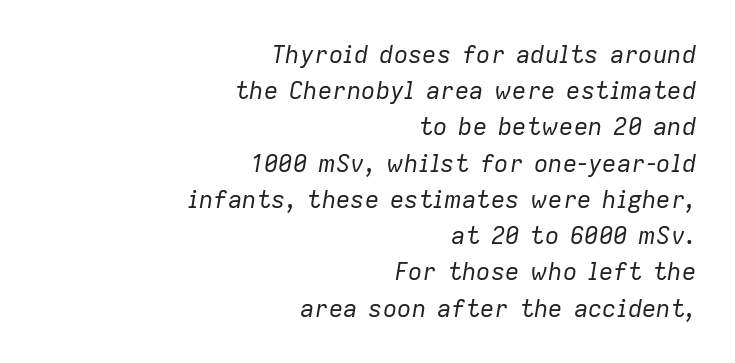
The image shows 24 px text type, italic (leaning right); set right-aligned, normal line spacing (1.51x), normal letter spacing, not underlined.
